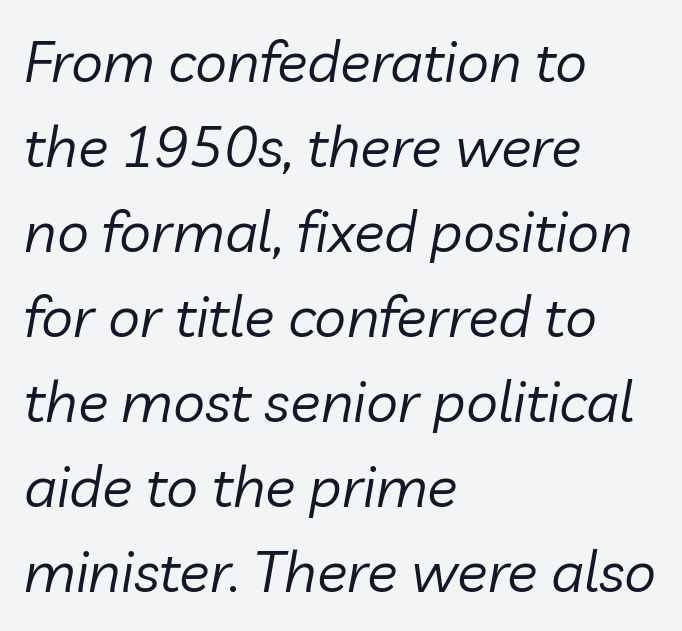
The image shows 57 px regular-weight type, italic (leaning right); set left-aligned, normal line spacing (1.49x), normal letter spacing, not underlined; low stroke contrast and a medium x-height.
